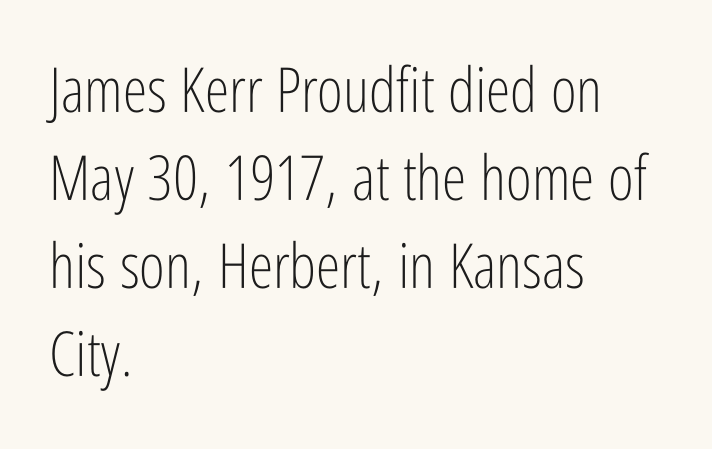
Notice how the stems are strictly vertical — no italics here. The cut favours lightness, reaching ordinary text weight at its darkest. One glance says typical: line gaps are just what's usual. The passage shown is typeset with a sans-serif family. The paragraph has a hard left edge and a soft right edge. The letterforms sit shoulder to shoulder at normal distance.
